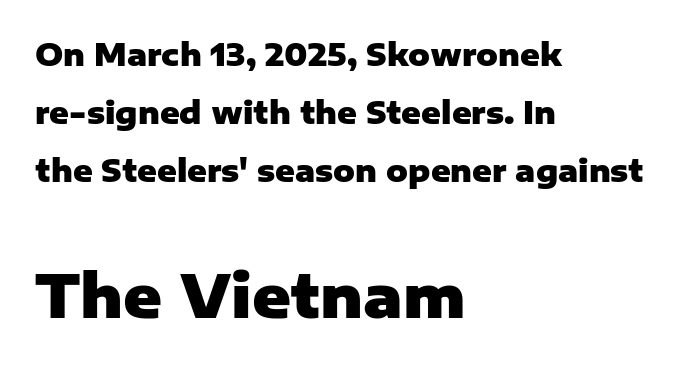
Think of a printed novel: that variable character pitch is what you see here. Regarding leading, the lines here are spaced well apart. Serif or sans? Sans — the stroke terminals are bare. This is heavy type, rendered in bold.
